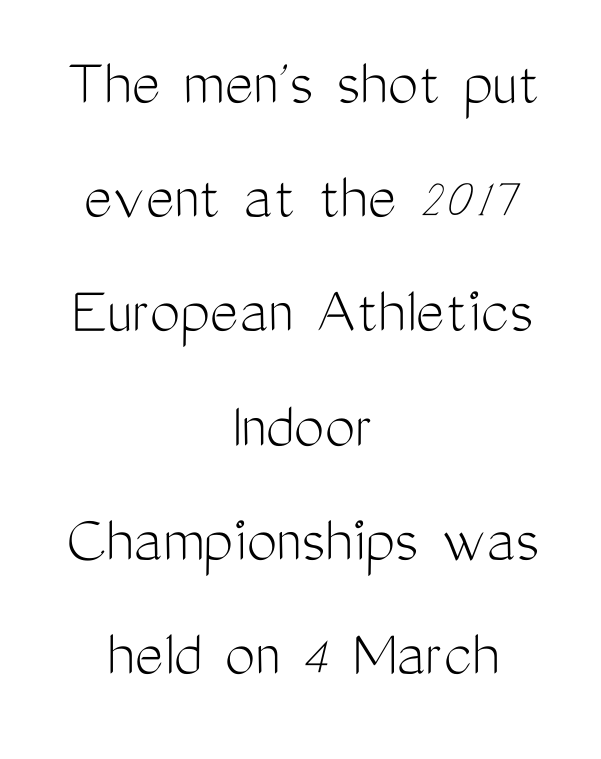
This rendering uses center alignment, leaving both contours irregular but symmetric. If you measured baseline to baseline, you'd find a middling distance. Default kerning and tracking; the words read as compact shapes. The words here are not underlined. Character widths vary here, with narrow letters taking less room than wide ones.
